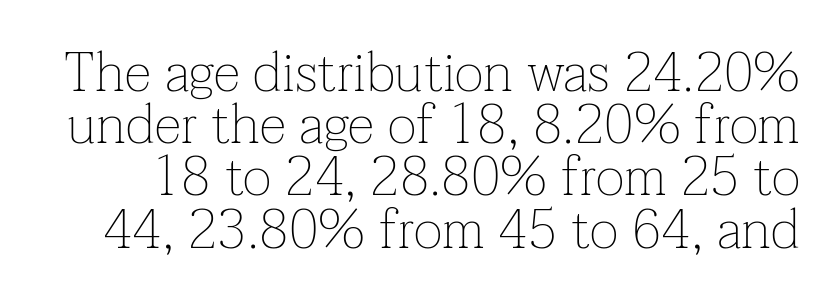
The image shows 55 px thin serif type, upright; set tight line spacing (0.95x), normal letter spacing, not underlined; low stroke contrast and a medium x-height.
